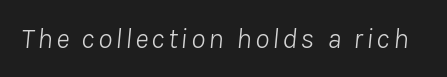
The image shows 29 px light type, italic (leaning right); set not underlined; low stroke contrast and a medium x-height.
